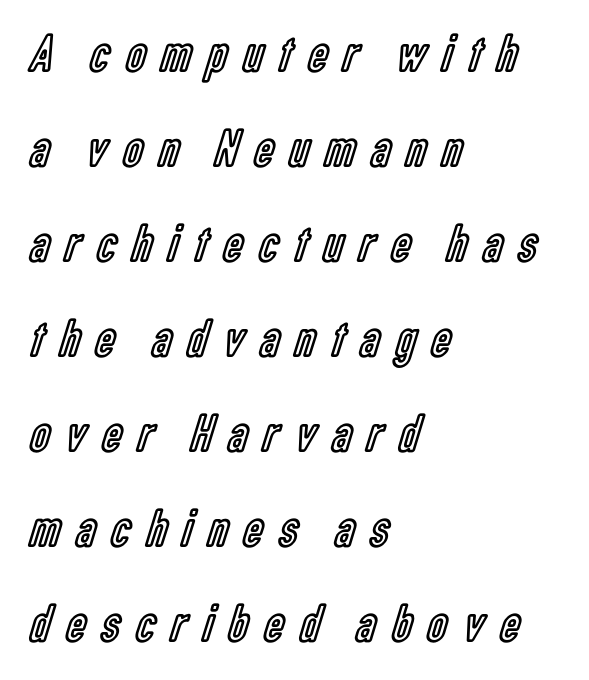
The space beneath each line is pristine and unruled. Does the copy run flush right? No — it runs flush left. The type is letterspaced generously, with wide tracking. A typesetter would call this proportional, since set widths differ per character.
